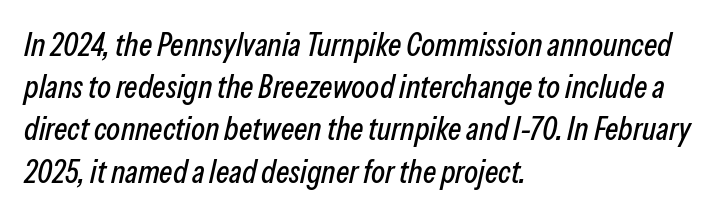
{"italic": "yes", "lean": "right", "slant_degrees": 13, "width": "condensed", "stroke_contrast": "low", "x_height": "medium", "monospaced": "no", "underline": "no", "align": "left", "line_spacing": "normal", "line_spacing_ratio": 1.32, "letter_spacing": "normal", "letter_spacing_em": 0.0, "glyph_px": 32}
